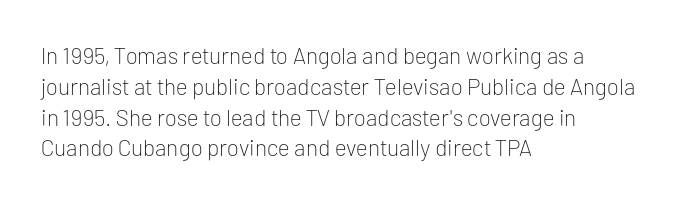
{"italic": "no", "bold": "no", "underline": "no", "align": "left", "line_spacing": "normal", "line_spacing_ratio": 1.34, "letter_spacing": "normal", "letter_spacing_em": 0.0, "glyph_px": 23}
